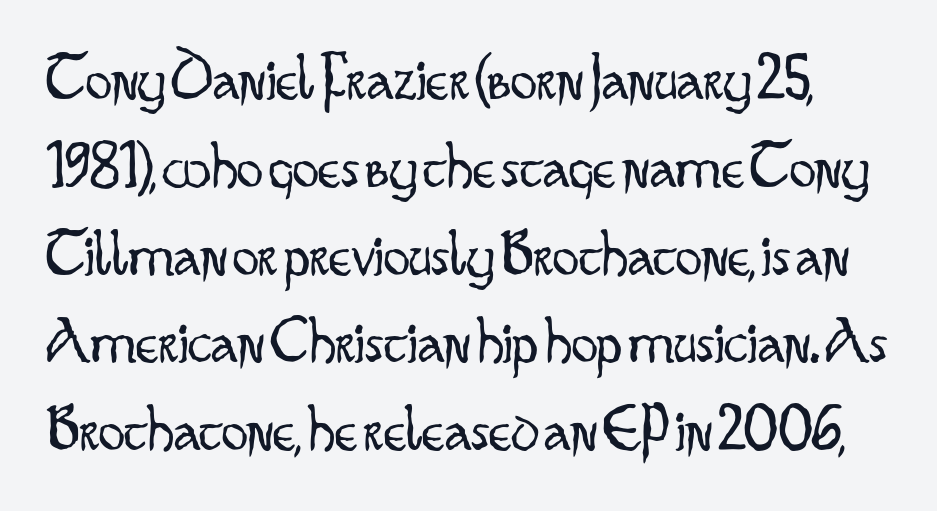
{"serif": "no", "italic": "no", "bold": "no", "weight": "light", "width": "condensed", "stroke_contrast": "low", "x_height": "small", "monospaced": "no", "underline": "no", "line_spacing": "normal", "line_spacing_ratio": 1.33, "letter_spacing": "normal", "letter_spacing_em": 0.0, "glyph_px": 66}
